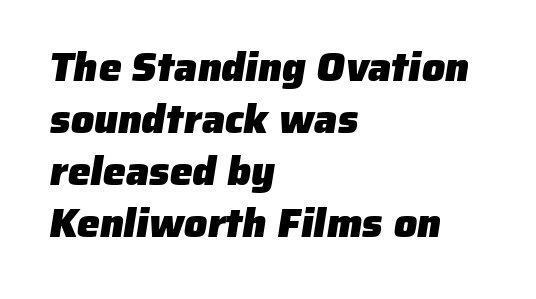
Heavy-handed strokes throughout: this text is bold. The passage shown is typeset with a sans-serif family. A typesetter would call this proportional, since set widths differ per character. Each new line begins a customary step beneath the previous one. Typeset ragged right — the left edge is the straight one.
